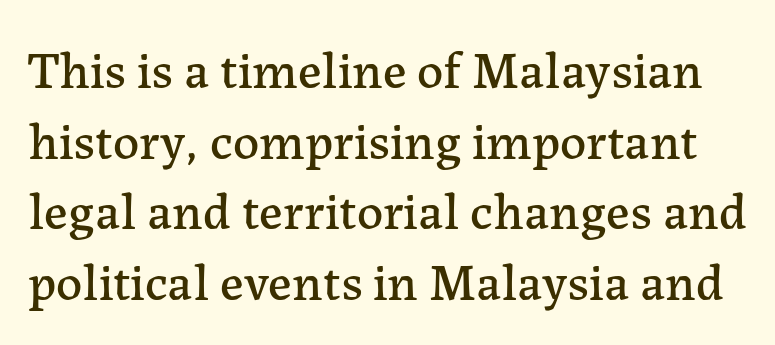
The image shows 52 px serif type, upright; set normal line spacing (1.36x), normal letter spacing, not underlined; low stroke contrast and a medium x-height.
